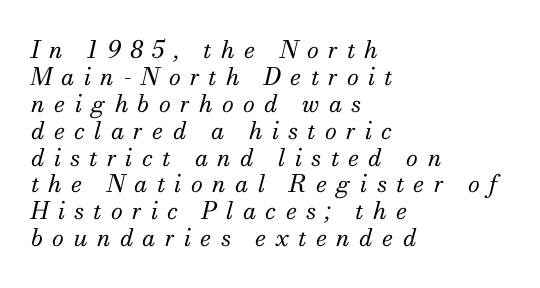
Typeset ragged right — the left edge is the straight one. The strokes carry an ordinary text weight at most. If you measured baseline to baseline, you'd find a short distance. This sample uses expanded letter spacing, leaving extra air between glyphs.
